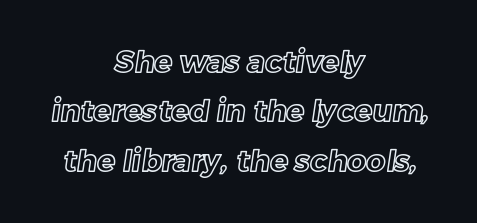
{"width": "normal", "x_height": "medium", "monospaced": "no", "underline": "no", "align": "center", "line_spacing": "normal", "line_spacing_ratio": 1.65, "letter_spacing": "normal", "letter_spacing_em": 0.0, "glyph_px": 30}
